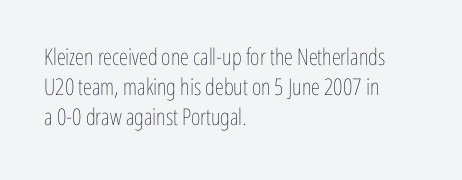
Q: Is the text bold? A: No.
Q: Is the text italic (slanted)? A: No, it is upright.
Q: Is the text underlined? A: No.
Q: How is the paragraph aligned? A: Left-aligned.
Q: Is the spacing between letters normal or unusually wide? A: Normal.
Q: Is the spacing between lines tight, normal or loose? A: Normal.
